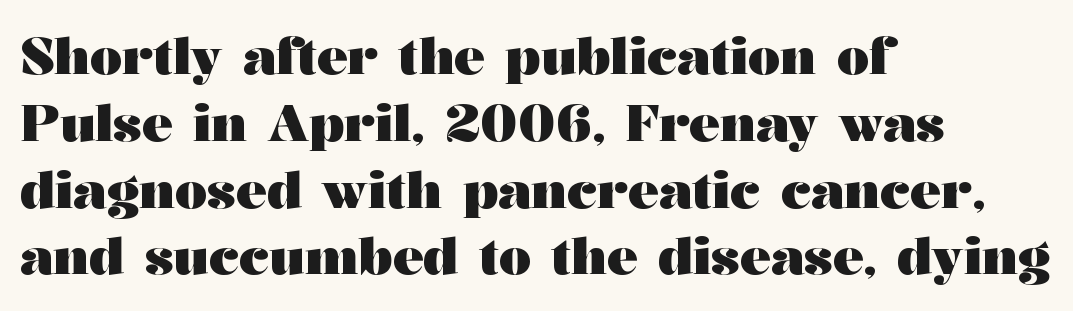
The image shows 51 px heavy, wide serif type, upright; set left-aligned, normal line spacing (1.31x), normal letter spacing, not underlined; medium stroke contrast and a medium x-height.
